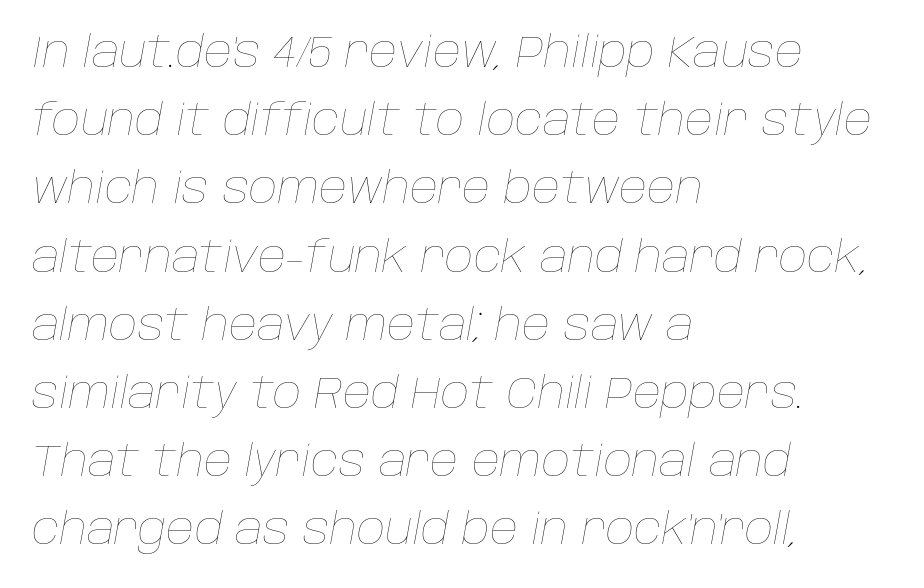
Q: Is the text bold? A: No.
Q: Is the text italic (slanted)? A: Yes, it leans right by about 10 degrees.
Q: Is the text underlined? A: No.
Q: How is the paragraph aligned? A: Left-aligned.
Q: Is the spacing between letters normal or unusually wide? A: Normal.
Q: Is the spacing between lines tight, normal or loose? A: Normal.
Q: Width (condensed, normal, or wide)? A: Normal.
Q: Stroke contrast? A: Low.
Q: x-height? A: Large.
Q: Monospaced? A: No.
